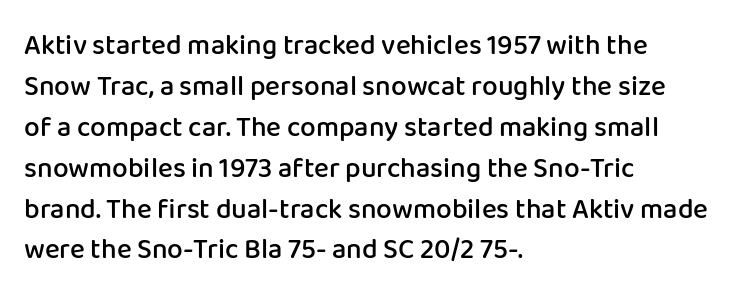
The image shows 28 px semibold sans-serif type, upright; set left-aligned, normal line spacing (1.46x), normal letter spacing, not underlined; low stroke contrast and a medium x-height.
